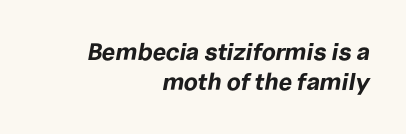
Q: Is the text bold? A: Yes.
Q: Is the text italic (slanted)? A: Yes, it leans right by about 10 degrees.
Q: Is the text underlined? A: No.
Q: How is the paragraph aligned? A: Right-aligned.
Q: Is the spacing between letters normal or unusually wide? A: Normal.
Q: Is the spacing between lines tight, normal or loose? A: Normal.
